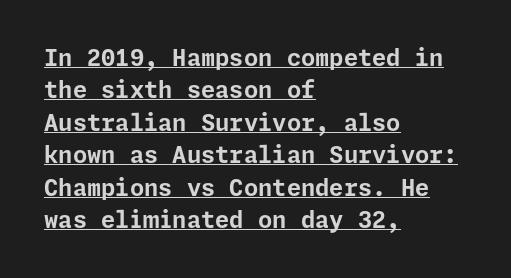
{"italic": "no", "bold": "yes", "underline": "yes", "align": "left", "line_spacing": "normal", "line_spacing_ratio": 1.41, "letter_spacing": "normal", "letter_spacing_em": 0.0, "glyph_px": 23}
